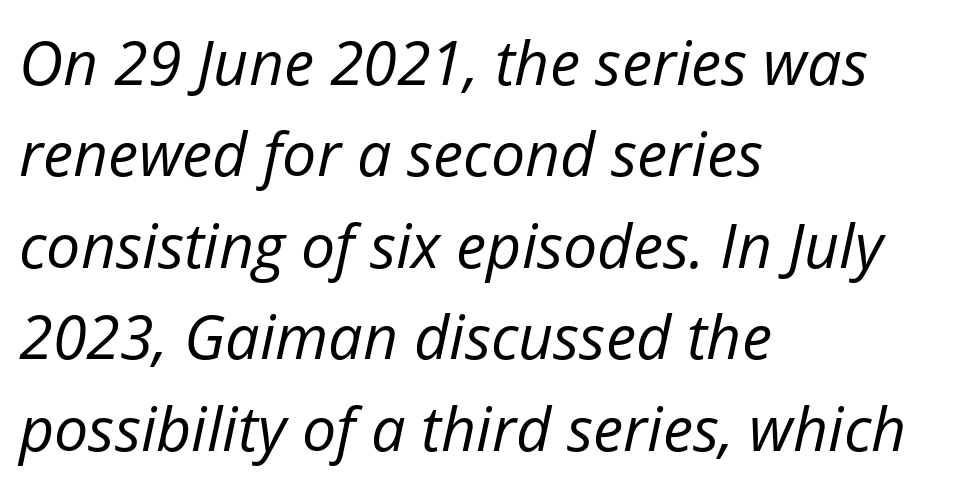
Q: Is the text bold? A: No.
Q: Is the text italic (slanted)? A: Yes, it leans right by about 12 degrees.
Q: Is the text underlined? A: No.
Q: How is the paragraph aligned? A: Left-aligned.
Q: Is the spacing between letters normal or unusually wide? A: Normal.
Q: Is the spacing between lines tight, normal or loose? A: Normal.
Q: Width (condensed, normal, or wide)? A: Normal.
Q: Stroke contrast? A: Low.
Q: x-height? A: Medium.
Q: Monospaced? A: No.
